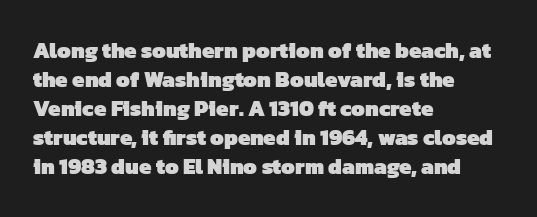
{"bold": "yes", "underline": "no", "align": "left", "line_spacing": "normal", "line_spacing_ratio": 1.32, "letter_spacing": "normal", "letter_spacing_em": 0.0, "glyph_px": 22}
